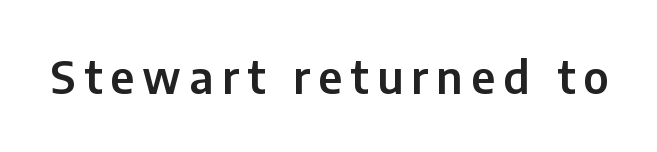
The image shows 44 px sans-serif type, upright; set not underlined; low stroke contrast and a medium x-height.
